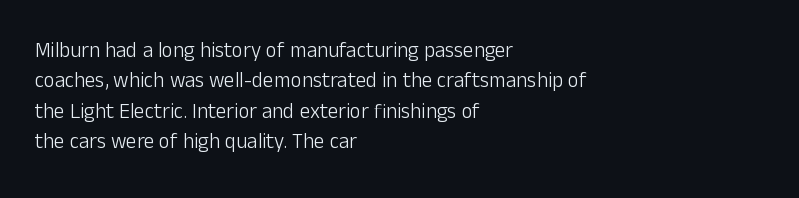
Letter spacing: default. Ink coverage per letter is moderate at most. The rag falls on the right side of this text block. Descenders are the only things crossing below the line. This block has exactly the height ordinary leading produces. This is the regular roman posture of the typeface.
